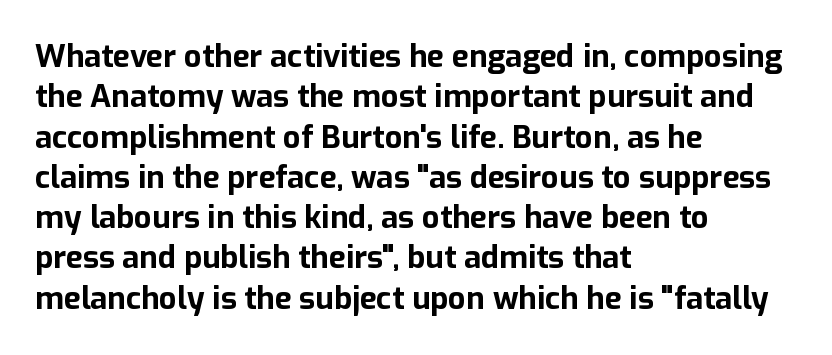
Q: Is the text bold? A: Yes.
Q: Is the text italic (slanted)? A: No, it is upright.
Q: Is the typeface a serif or a sans-serif typeface? A: Sans-serif.
Q: Is the text underlined? A: No.
Q: How is the paragraph aligned? A: Left-aligned.
Q: Is the spacing between letters normal or unusually wide? A: Normal.
Q: Is the spacing between lines tight, normal or loose? A: Normal.
Q: Width (condensed, normal, or wide)? A: Normal.
Q: Stroke contrast? A: Low.
Q: x-height? A: Medium.
Q: Monospaced? A: No.
